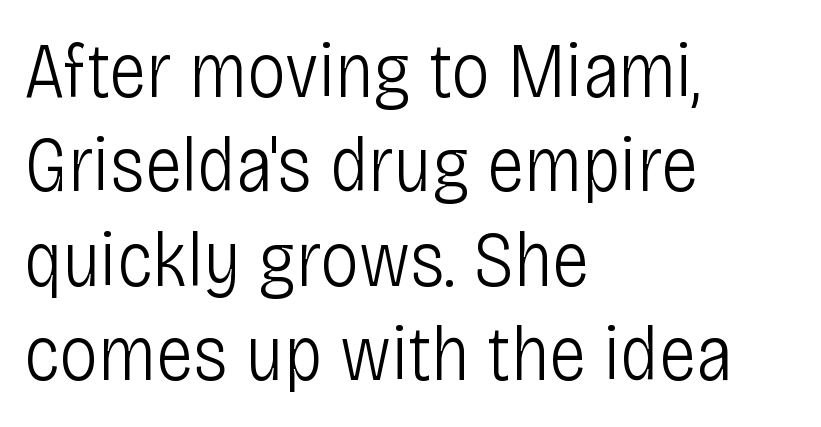
Plain, unruled lines of type. Is this a fixed-width face? No — the glyphs have proportional, varying widths. Upright lettering throughout. Heaviness? Minimal to ordinary, like unemphasized prose. The compositor pushed each line to the left boundary.
